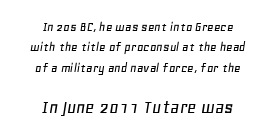
Every character sits at an angle, as italics do. Compare the two chunks: the lower has the greater cap height. Clear beneath every line of the passage. Leading: standard. Here the glyphs are tracked normally, forming tight word shapes. This sample is center-justified, so both line endings float freely.
